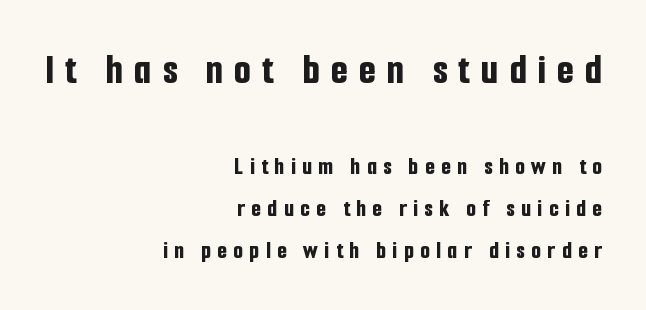
Q: Is the text bold? A: Yes.
Q: Is the text italic (slanted)? A: No, it is upright.
Q: Is the typeface a serif or a sans-serif typeface? A: Sans-serif.
Q: Is the text underlined? A: No.
Q: How is the paragraph aligned? A: Right-aligned.
Q: Is the spacing between letters normal or unusually wide? A: Unusually wide.
Q: Is the spacing between lines tight, normal or loose? A: Normal.
Q: Which block of text is set in a larger size, the first (top) or the second (bottom)? A: The first (top) one.
Q: Width (condensed, normal, or wide)? A: Condensed.
Q: Stroke contrast? A: Low.
Q: x-height? A: Medium.
Q: Monospaced? A: No.
